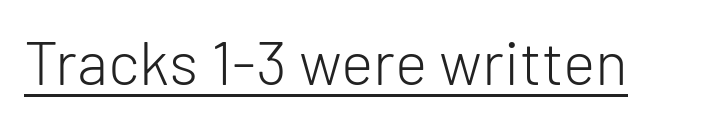
How are the letters spaced? Ordinarily, with no added tracking. The glyphs in this specimen are sans serif. Caption: lettering with a line underneath. Bold? No — there's no thickening of the strokes. This is the regular roman posture of the typeface.
